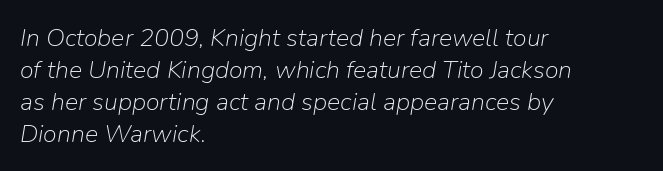
{"italic": "yes", "lean": "right", "slant_degrees": 9, "bold": "no", "underline": "no", "align": "left", "line_spacing": "normal", "line_spacing_ratio": 1.28, "letter_spacing": "normal", "letter_spacing_em": 0.0, "glyph_px": 25}
